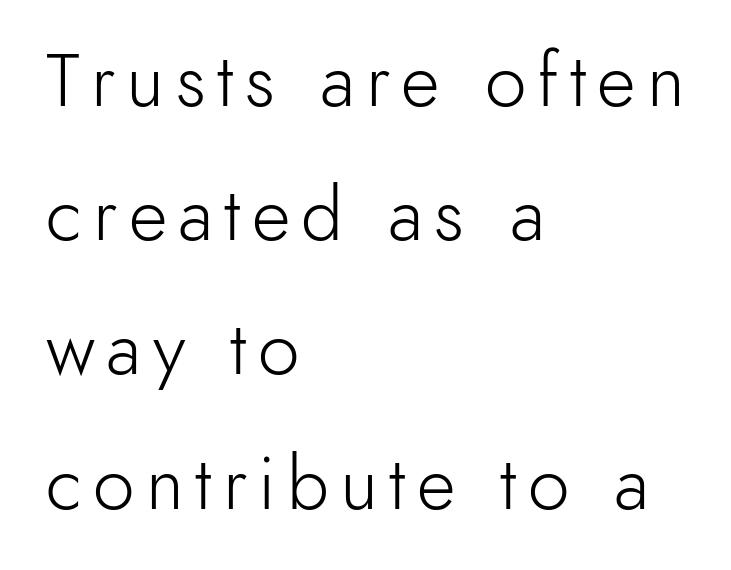
The compositor pushed each line to the left boundary. The typography opts for an upright posture over an oblique one. Does the type have serifs? No, each stem ends abruptly. The letters look calm and open, with moderate or lighter stems.
